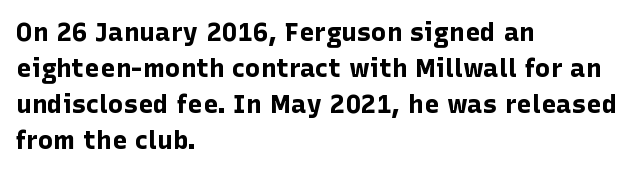
{"italic": "no", "bold": "yes", "underline": "no", "align": "left", "line_spacing": "normal", "line_spacing_ratio": 1.39, "letter_spacing": "normal", "letter_spacing_em": 0.0, "glyph_px": 26}
